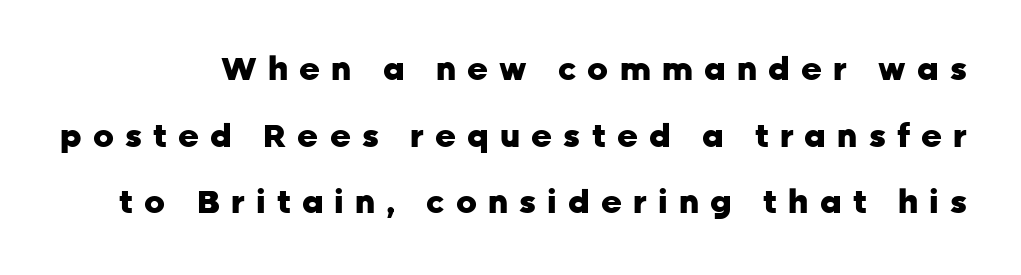
Q: Is the text bold? A: Yes.
Q: Is the text italic (slanted)? A: No, it is upright.
Q: Is the typeface a serif or a sans-serif typeface? A: Sans-serif.
Q: Is the text underlined? A: No.
Q: Is the spacing between letters normal or unusually wide? A: Unusually wide.
Q: Is the spacing between lines tight, normal or loose? A: Loose.
Q: Width (condensed, normal, or wide)? A: Normal.
Q: Stroke contrast? A: Low.
Q: x-height? A: Medium.
Q: Monospaced? A: No.
